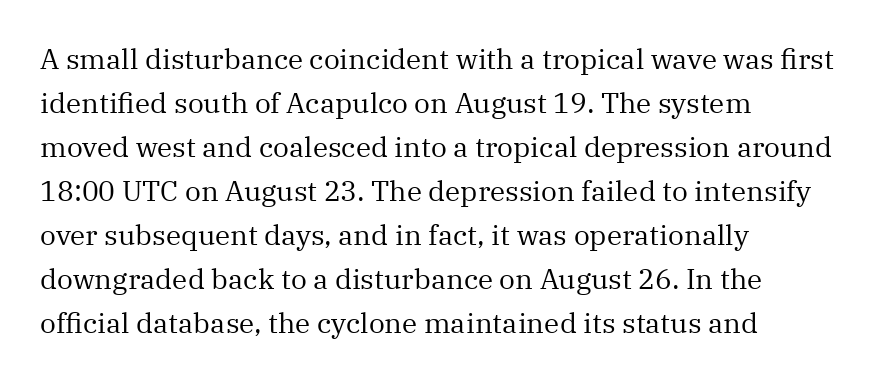
Q: Is the text bold? A: No.
Q: Is the text italic (slanted)? A: No, it is upright.
Q: Is the typeface a serif or a sans-serif typeface? A: Serif.
Q: Is the text underlined? A: No.
Q: How is the paragraph aligned? A: Left-aligned.
Q: Is the spacing between letters normal or unusually wide? A: Normal.
Q: Is the spacing between lines tight, normal or loose? A: Normal.
Q: Width (condensed, normal, or wide)? A: Normal.
Q: Stroke contrast? A: Medium.
Q: x-height? A: Medium.
Q: Monospaced? A: No.
